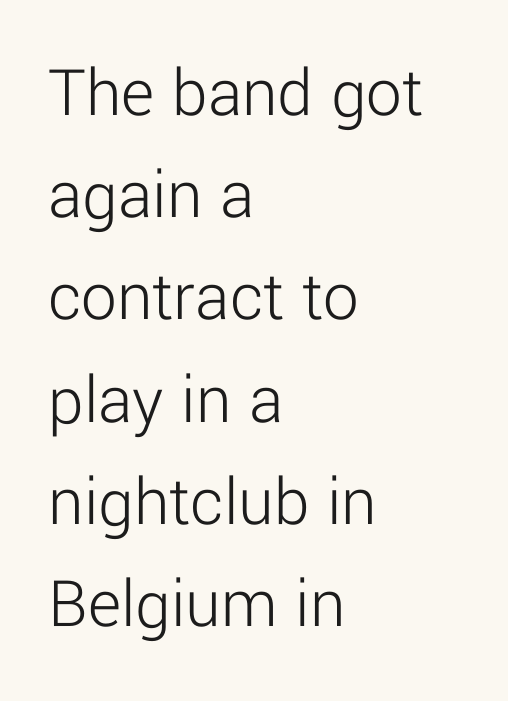
Proportional: the letters do not fall into vertical columns. Short and long lines alike share a common starting point at left. The lettering holds an erect, upright posture throughout. Counters stay open thanks to moderate or lighter strokes. To sum up the face: it is a sans, with no serifs.
